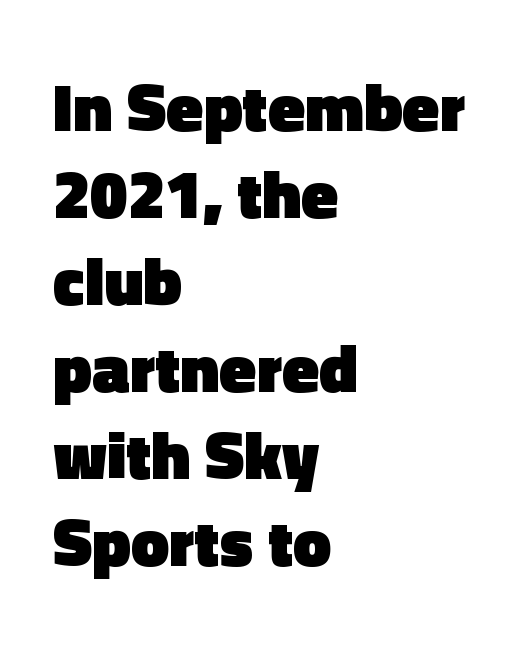
One glance says typical: line gaps are just what's usual. Type style note: lacks serifs. Posture: upright roman. The face used here is proportionally spaced, like ordinary book or web type.
